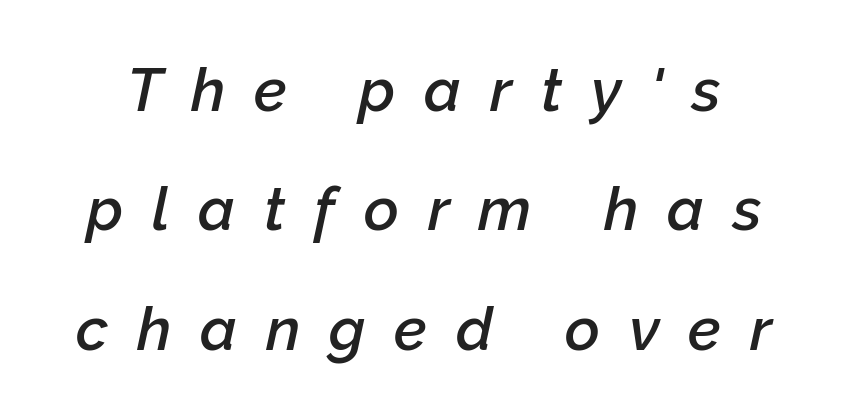
Q: Is the text bold? A: Semi-bold.
Q: Is the text italic (slanted)? A: Yes, it leans right by about 12 degrees.
Q: Is the text underlined? A: No.
Q: Is the spacing between letters normal or unusually wide? A: Unusually wide.
Q: Is the spacing between lines tight, normal or loose? A: Loose.
Q: Width (condensed, normal, or wide)? A: Normal.
Q: Stroke contrast? A: Low.
Q: x-height? A: Medium.
Q: Monospaced? A: No.
